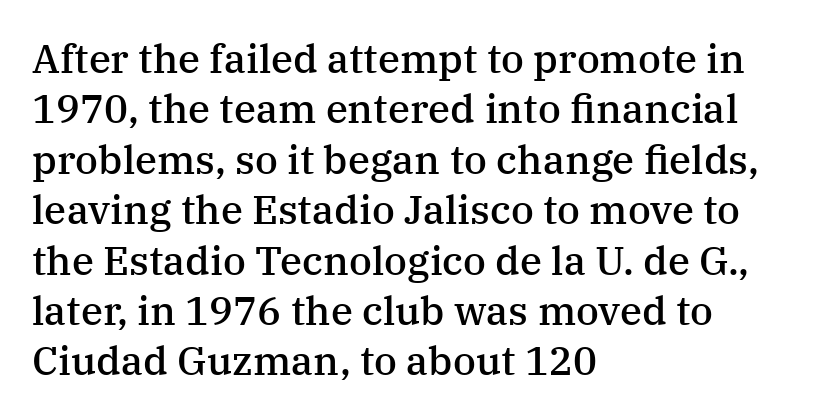
Q: Is the text bold? A: Semi-bold.
Q: Is the text italic (slanted)? A: No, it is upright.
Q: Is the typeface a serif or a sans-serif typeface? A: Serif.
Q: Is the text underlined? A: No.
Q: How is the paragraph aligned? A: Left-aligned.
Q: Is the spacing between letters normal or unusually wide? A: Normal.
Q: Is the spacing between lines tight, normal or loose? A: Normal.
Q: Width (condensed, normal, or wide)? A: Normal.
Q: Stroke contrast? A: Medium.
Q: x-height? A: Medium.
Q: Monospaced? A: No.
